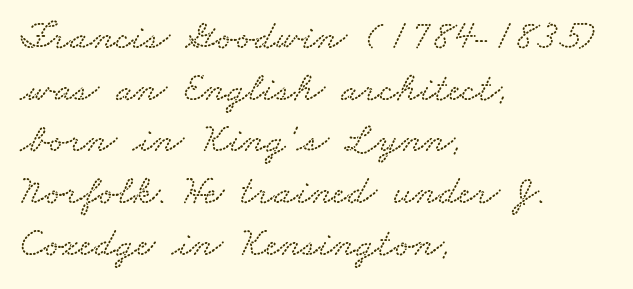
The image shows 41 px wide type; set left-aligned, normal line spacing (1.26x), normal letter spacing, not underlined; low stroke contrast and a small x-height.
